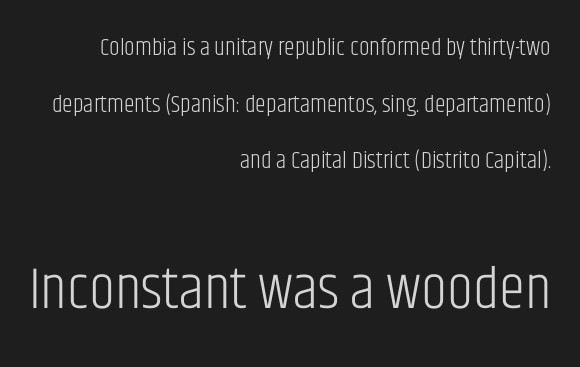
{"serif": "no", "italic": "no", "bold": "no", "weight": "light", "width": "condensed", "stroke_contrast": "low", "x_height": "large", "monospaced": "no", "underline": "no", "align": "right", "line_spacing": "loose", "line_spacing_ratio": 2.36, "letter_spacing": "normal", "letter_spacing_em": 0.0, "larger_block": "second", "size_ratio": 2.46, "glyph_px": 59}
